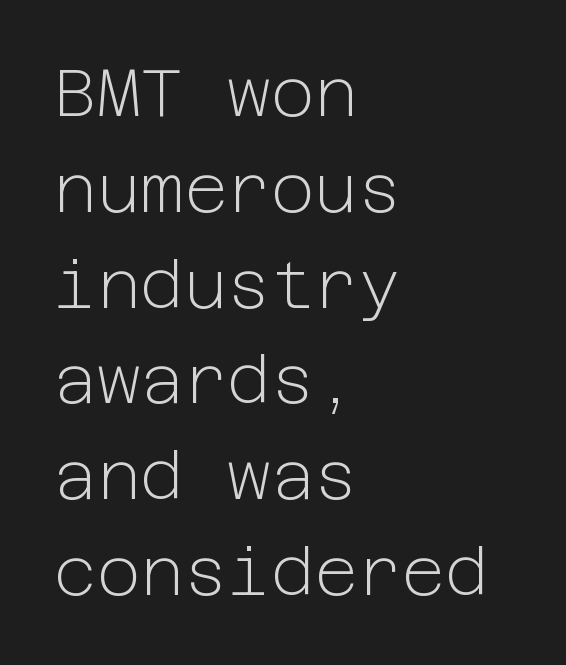
The image shows 67 px light sans-serif type, upright; set left-aligned, normal line spacing (1.43x), normal letter spacing, not underlined; low stroke contrast and a medium x-height.
